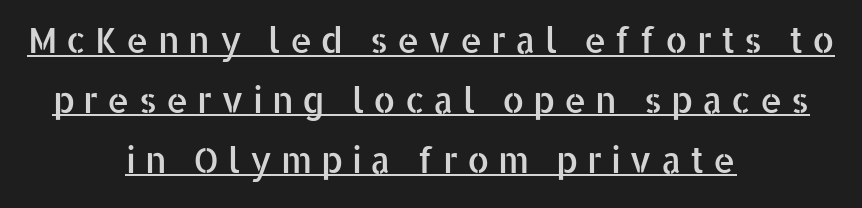
Q: Is the text italic (slanted)? A: No, it is upright.
Q: Is the typeface a serif or a sans-serif typeface? A: Sans-serif.
Q: Is the text underlined? A: Yes.
Q: How is the paragraph aligned? A: Centered.
Q: Is the spacing between letters normal or unusually wide? A: Unusually wide.
Q: Width (condensed, normal, or wide)? A: Normal.
Q: Stroke contrast? A: Low.
Q: x-height? A: Medium.
Q: Monospaced? A: No.
